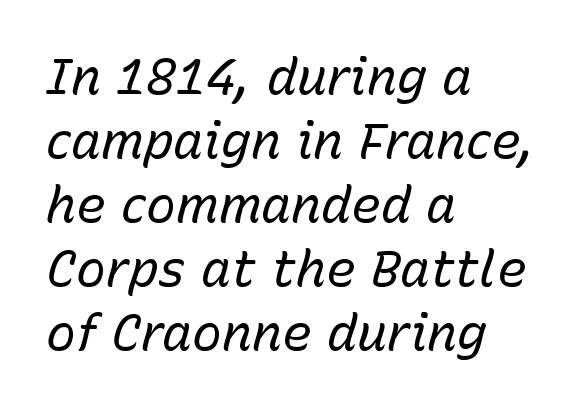
Quick note: underline off. Reading down the column, the eye jumps a familiar distance to each next line. The compositor pushed each line to the left boundary. The passage shown has conventional tracking throughout. You can tell it's italic because the verticals aren't actually vertical.
